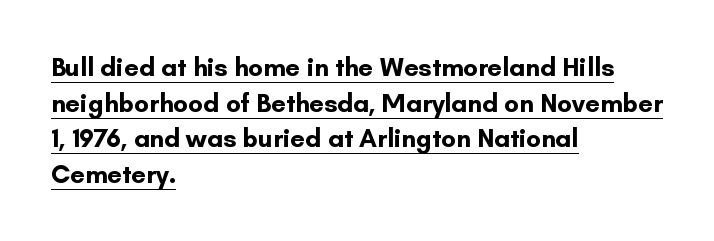
{"italic": "no", "bold": "yes", "underline": "yes", "align": "left", "line_spacing": "normal", "line_spacing_ratio": 1.37, "letter_spacing": "normal", "letter_spacing_em": 0.0, "glyph_px": 26}
